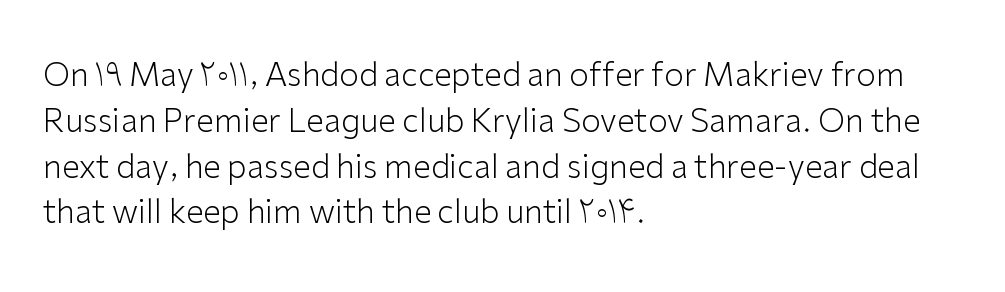
Standard letterfit; no display-style spreading of the glyphs. On a weight scale, this lands at 450 or below. The glyphs in this specimen are sans serif. Each letter keeps its own natural width here, so spacing adapts to shape. The glyphs are unaccompanied by any horizontal stroke below them.
